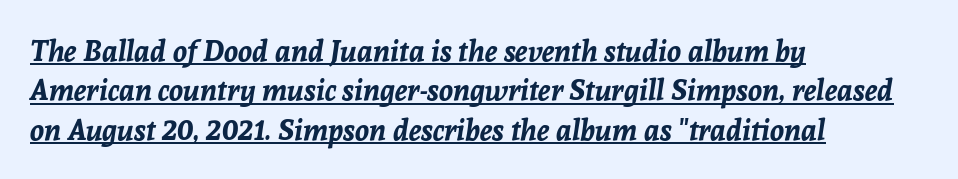
The image shows 29 px bold type, italic (leaning right); set left-aligned, normal line spacing (1.36x), normal letter spacing, underlined; low stroke contrast and a medium x-height.
